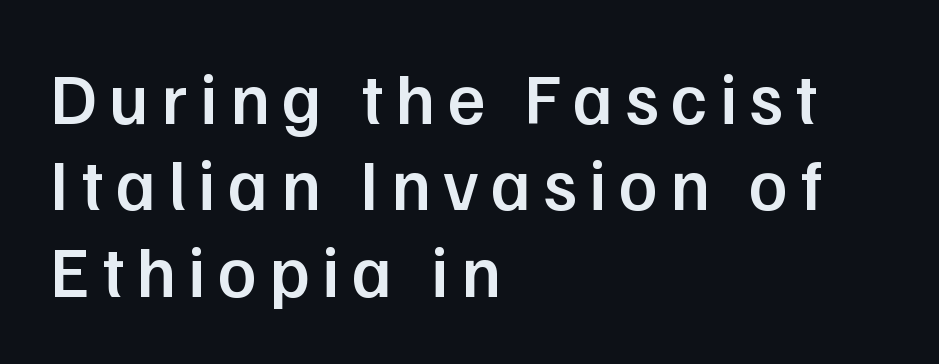
{"serif": "no", "italic": "no", "bold": "semi", "weight": "semibold", "width": "normal", "stroke_contrast": "low", "x_height": "medium", "monospaced": "no", "underline": "no", "align": "left", "line_spacing_ratio": 1.2, "glyph_px": 72}
